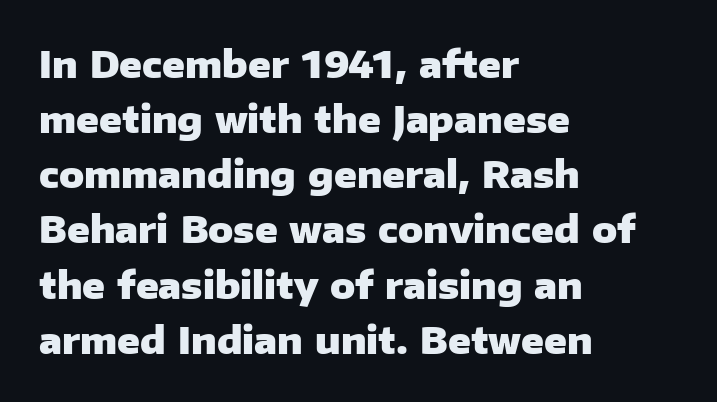
{"serif": "no", "italic": "no", "bold": "yes", "weight": "heavy", "width": "normal", "stroke_contrast": "low", "x_height": "medium", "monospaced": "no", "underline": "no", "align": "left", "line_spacing": "normal", "line_spacing_ratio": 1.49, "letter_spacing": "normal", "letter_spacing_em": 0.0, "glyph_px": 37}
